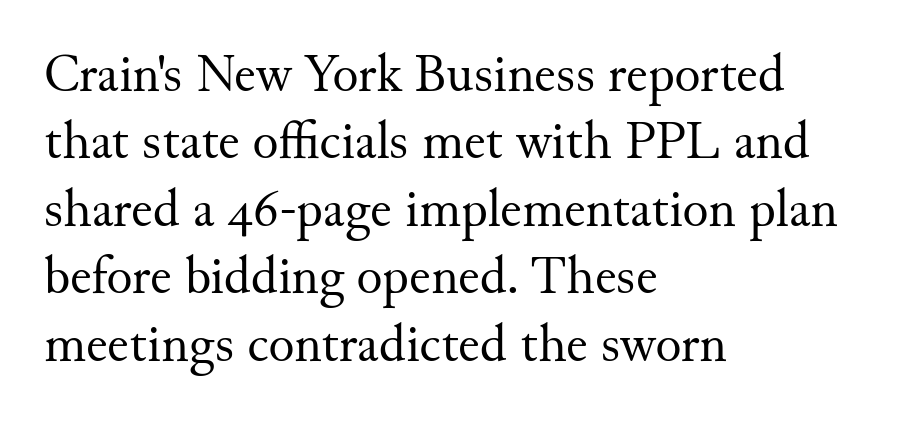
The image shows 54 px regular-weight serif type, upright; set left-aligned, normal line spacing (1.25x), normal letter spacing, not underlined; medium stroke contrast and a small x-height.
